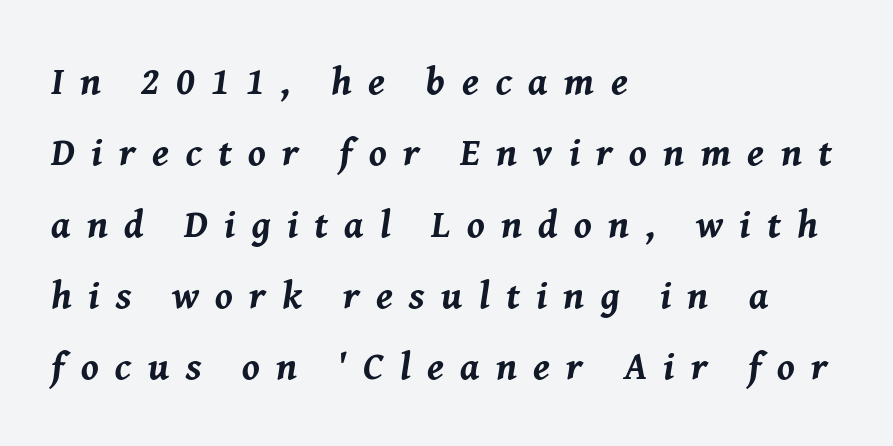
Q: Is the text bold? A: Yes.
Q: Is the text italic (slanted)? A: Yes, it leans right by about 8 degrees.
Q: Is the text underlined? A: No.
Q: How is the paragraph aligned? A: Left-aligned.
Q: Is the spacing between letters normal or unusually wide? A: Unusually wide.
Q: Width (condensed, normal, or wide)? A: Normal.
Q: Stroke contrast? A: Medium.
Q: x-height? A: Medium.
Q: Monospaced? A: No.
